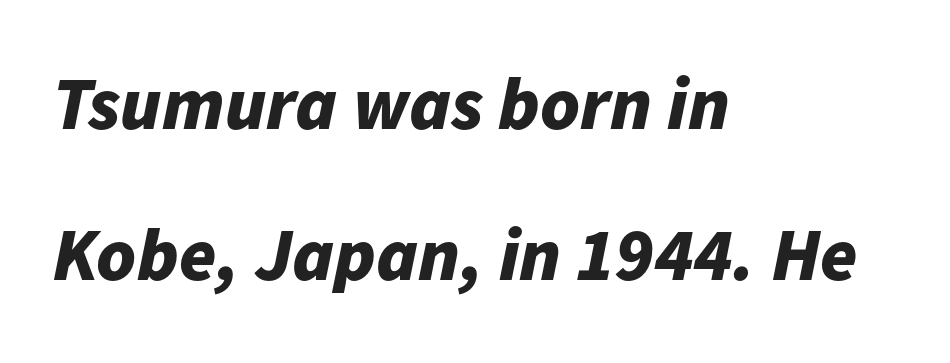
Observe the lean: these are italic letterforms. These lines stack with their left ends in a neat column. Successive baselines arrive slowly, with a big drop between each. Underline: absent. The typesetting leans heavy: a genuine bold. Looks like regular typesetting: each glyph gets only the width it needs.
